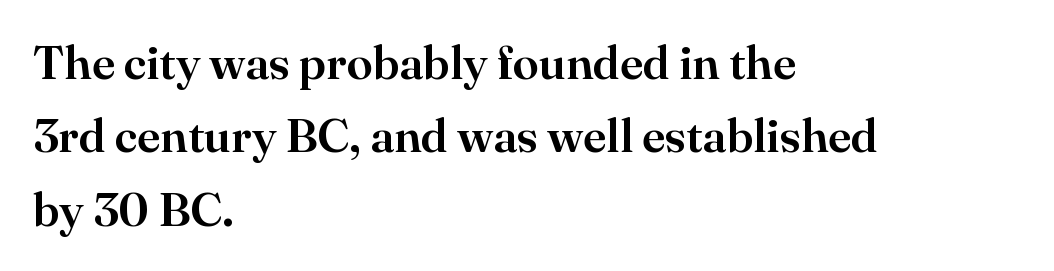
The image shows 47 px serif type, upright; set left-aligned, normal line spacing (1.56x), normal letter spacing, not underlined; high stroke contrast and a small x-height.
